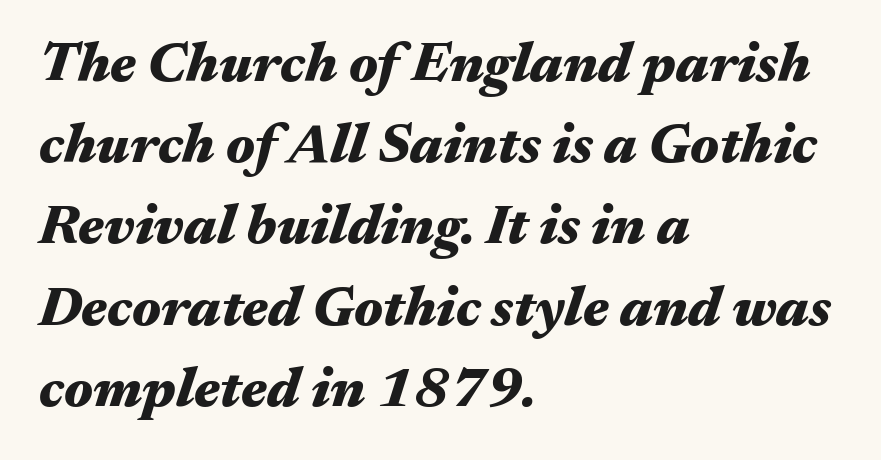
The image shows 56 px heavy, wide type, italic (leaning right); set left-aligned, normal line spacing (1.45x), normal letter spacing, not underlined; medium stroke contrast and a medium x-height.
